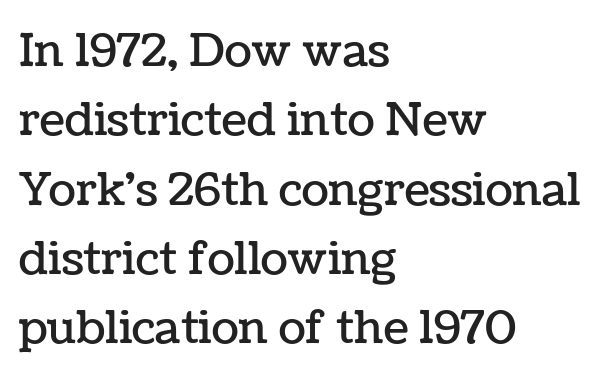
{"italic": "no", "width": "normal", "stroke_contrast": "low", "x_height": "medium", "monospaced": "no", "underline": "no", "align": "left", "line_spacing": "normal", "line_spacing_ratio": 1.54, "letter_spacing": "normal", "letter_spacing_em": 0.0, "glyph_px": 45}
